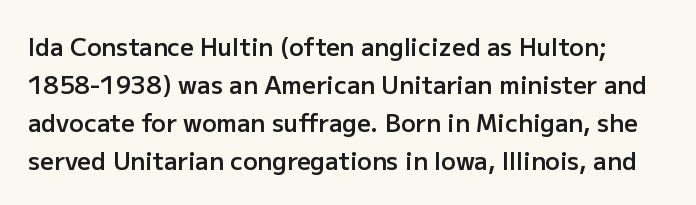
Q: Is the text bold? A: Semi-bold.
Q: Is the text italic (slanted)? A: No, it is upright.
Q: Is the text underlined? A: No.
Q: Is the spacing between letters normal or unusually wide? A: Normal.
Q: Is the spacing between lines tight, normal or loose? A: Normal.
